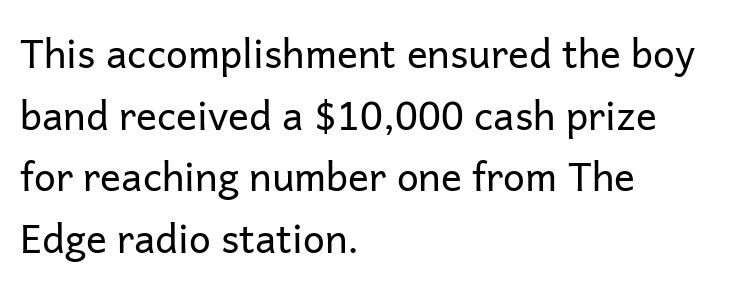
Q: Is the text bold? A: No.
Q: Is the text italic (slanted)? A: No, it is upright.
Q: Is the typeface a serif or a sans-serif typeface? A: Sans-serif.
Q: Is the text underlined? A: No.
Q: How is the paragraph aligned? A: Left-aligned.
Q: Is the spacing between letters normal or unusually wide? A: Normal.
Q: Is the spacing between lines tight, normal or loose? A: Normal.
Q: Width (condensed, normal, or wide)? A: Normal.
Q: Stroke contrast? A: Low.
Q: x-height? A: Medium.
Q: Monospaced? A: No.
